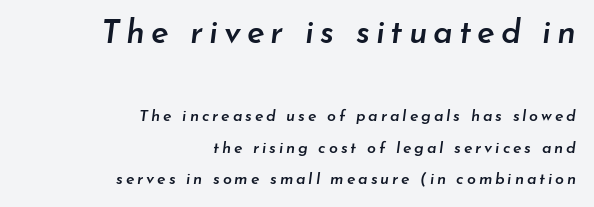
{"italic": "yes", "lean": "right", "slant_degrees": 7, "bold": "semi", "weight": "semibold", "width": "normal", "stroke_contrast": "low", "x_height": "small", "monospaced": "no", "underline": "no", "align": "right", "line_spacing": "loose", "line_spacing_ratio": 1.97, "larger_block": "first", "size_ratio": 2.06, "glyph_px": 33}
